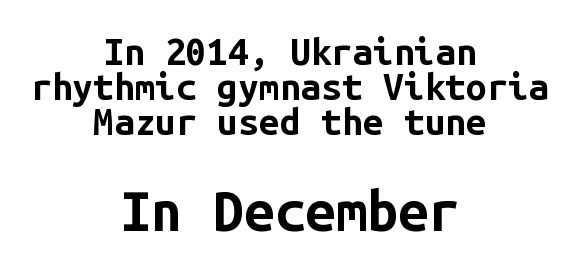
Q: Is the text bold? A: Yes.
Q: Is the text italic (slanted)? A: No, it is upright.
Q: Is the typeface a serif or a sans-serif typeface? A: Sans-serif.
Q: Is the text underlined? A: No.
Q: How is the paragraph aligned? A: Centered.
Q: Is the spacing between letters normal or unusually wide? A: Normal.
Q: Is the spacing between lines tight, normal or loose? A: Tight.
Q: Which block of text is set in a larger size, the first (top) or the second (bottom)? A: The second (bottom) one.
Q: Width (condensed, normal, or wide)? A: Normal.
Q: Stroke contrast? A: Low.
Q: x-height? A: Medium.
Q: Monospaced? A: Yes.
